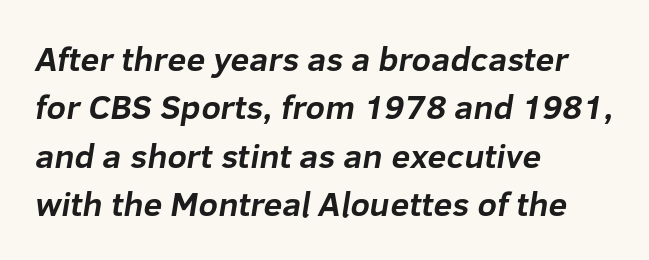
Q: Is the text bold? A: Yes.
Q: Is the typeface a serif or a sans-serif typeface? A: Sans-serif.
Q: Is the text underlined? A: No.
Q: How is the paragraph aligned? A: Left-aligned.
Q: Is the spacing between letters normal or unusually wide? A: Normal.
Q: Is the spacing between lines tight, normal or loose? A: Normal.
Q: Width (condensed, normal, or wide)? A: Normal.
Q: Stroke contrast? A: Low.
Q: x-height? A: Medium.
Q: Monospaced? A: No.
